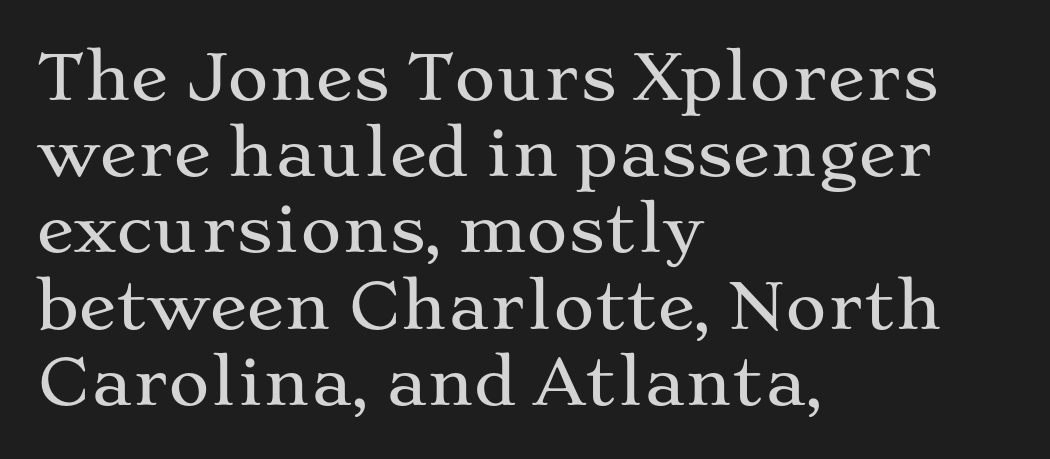
The image shows 63 px wide serif type, upright; set left-aligned, line spacing 1.21x, normal letter spacing, not underlined; medium stroke contrast and a medium x-height.
